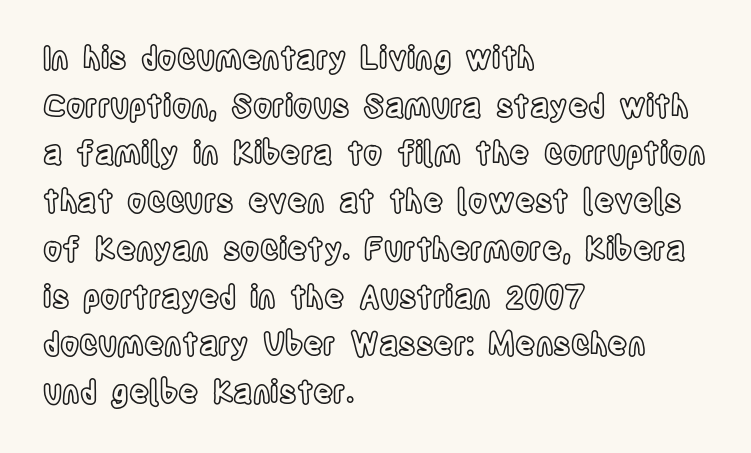
{"italic": "no", "width": "condensed", "x_height": "large", "monospaced": "no", "underline": "no", "align": "left", "line_spacing": "normal", "line_spacing_ratio": 1.54, "letter_spacing": "normal", "letter_spacing_em": 0.0, "glyph_px": 31}
